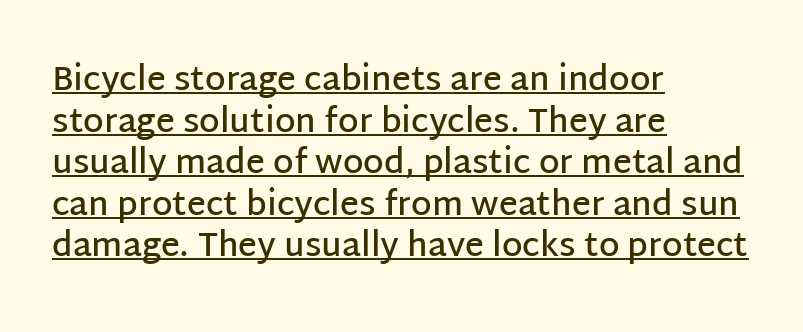
What decoration does the sample have? An underline. The type sits square on the baseline with zero lean. How would I describe the line gaps? Plain and ordinary. Compared with an ordinary text face, these strokes are moderately heavier — a semibold. Tracking value appears to be zero — textbook default spacing.
